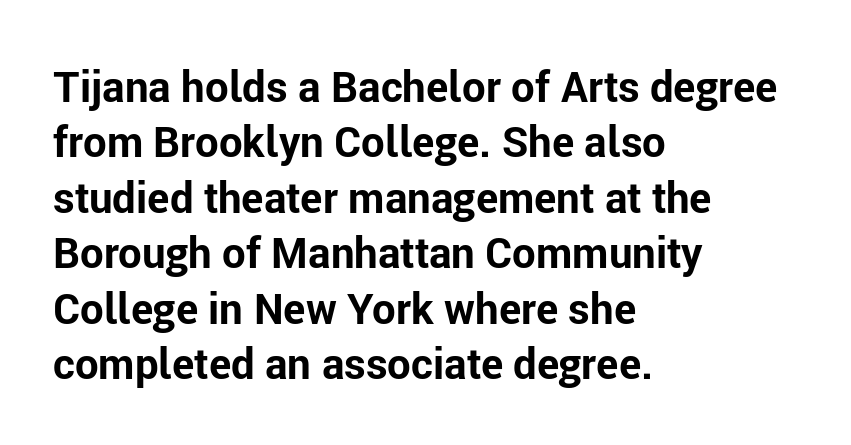
The glyphs are unaccompanied by any horizontal stroke below them. Honestly, the row spacing looks completely unremarkable. Layout note: lines flush left. This sample uses a sans-serif face. A typesetter would call this zero additional tracking.
